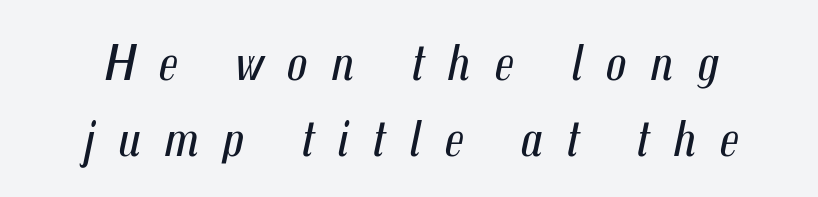
These lines are rendered in a variable-pitch font. The zone under the glyphs is completely vacant. Each stroke keeps to a modest, everyday thickness or less. Would a proofreader flag this as italicized? Yes. The block of text has a typical density, with ordinary space between rows.
